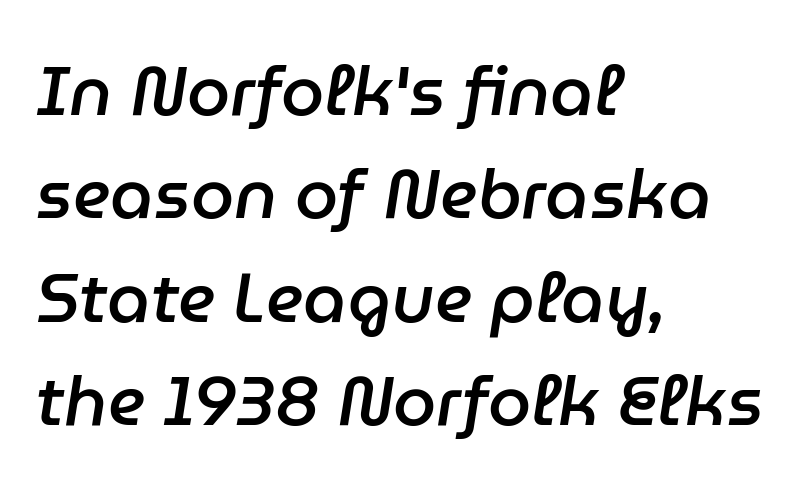
Underlining? Definitely not there. Looking at the ascenders, they clearly lean. Horizontal alignment here is leftward, the default for most running prose. The passage shown is semibold, sitting just below true bold.
